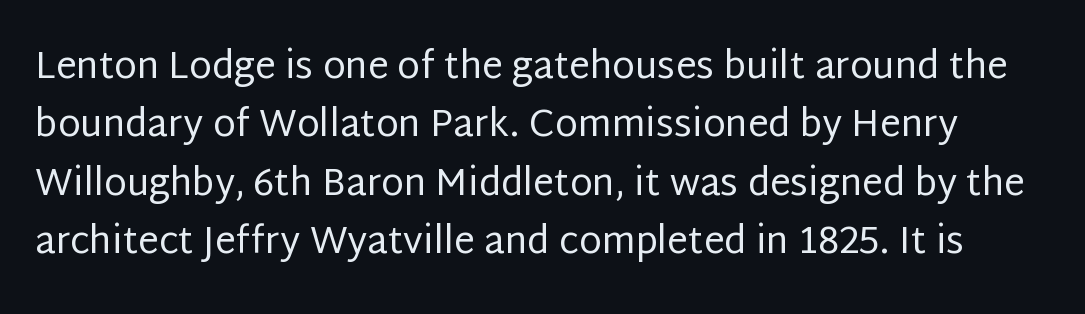
Heft: none added — not bold. Any mark beneath the type? The region is blank. Character widths vary here, with narrow letters taking less room than wide ones. The vertical gap from one line to the next is medium. Honestly, the letter spacing is just normal — you wouldn't notice it.
